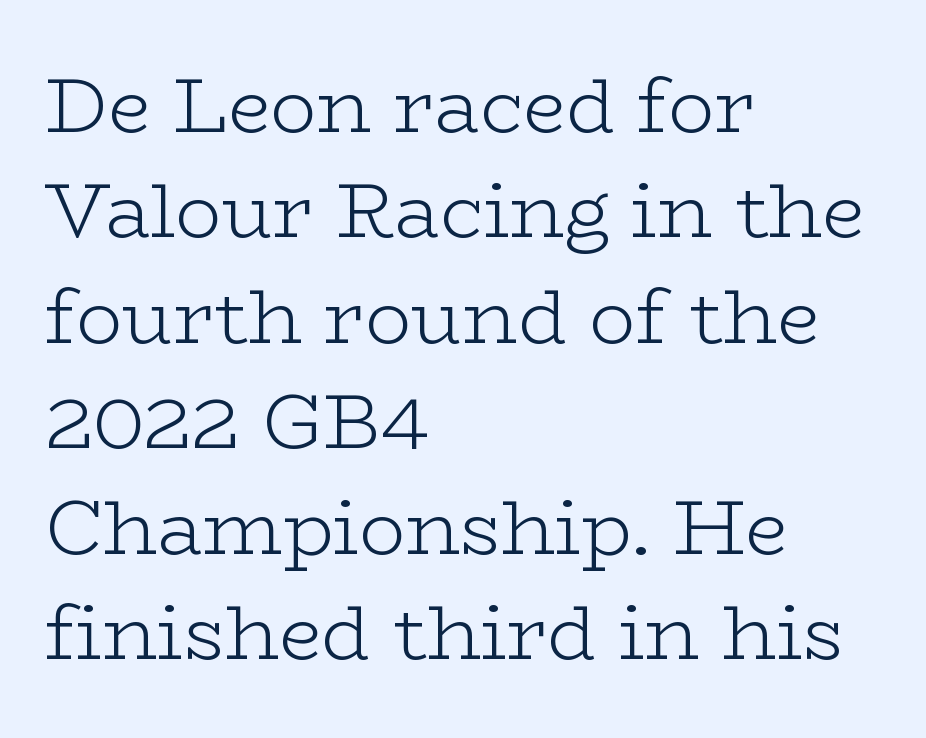
Is the block centered? No — it sits flush against the left margin. Little horizontal feet cap the strokes, marking this as serif type. The rendering keeps characters at their native spacing. These lines were composed using upright roman letters.
